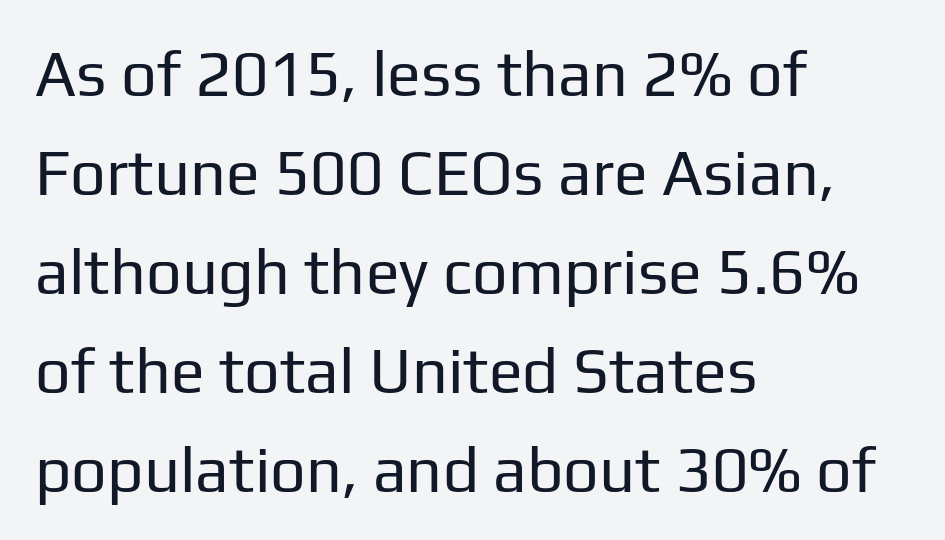
The rendering keeps characters at their native spacing. Horizontally, the lines are justified to the leading edge only. These lines sit exactly where default settings would place them. Do the characters align in a grid? No, the font is proportional. Only glyphs here, with clear space below each row.
